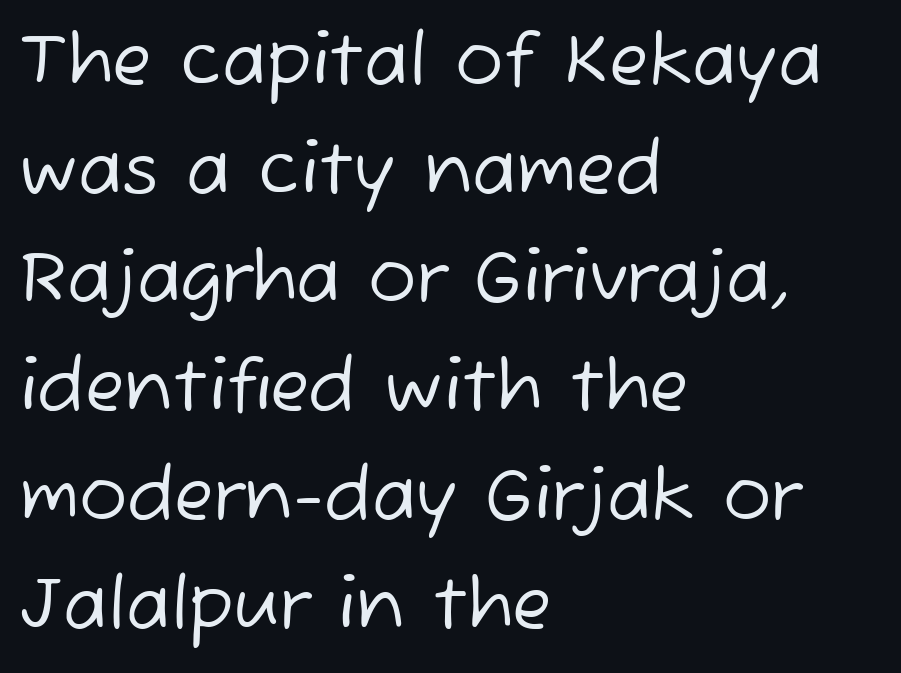
{"serif": "no", "bold": "no", "weight": "regular", "width": "normal", "stroke_contrast": "low", "x_height": "medium", "monospaced": "no", "underline": "no", "align": "left", "line_spacing": "normal", "line_spacing_ratio": 1.51, "letter_spacing": "normal", "letter_spacing_em": 0.0, "glyph_px": 72}
